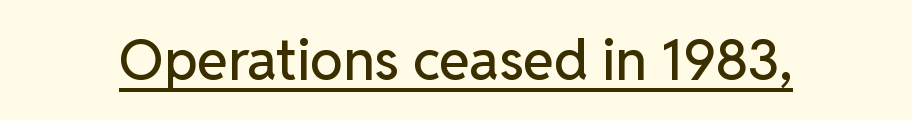
Q: Is the text italic (slanted)? A: No, it is upright.
Q: Is the typeface a serif or a sans-serif typeface? A: Sans-serif.
Q: Is the text underlined? A: Yes.
Q: Is the spacing between letters normal or unusually wide? A: Normal.
Q: Width (condensed, normal, or wide)? A: Normal.
Q: Stroke contrast? A: Low.
Q: x-height? A: Medium.
Q: Monospaced? A: No.
